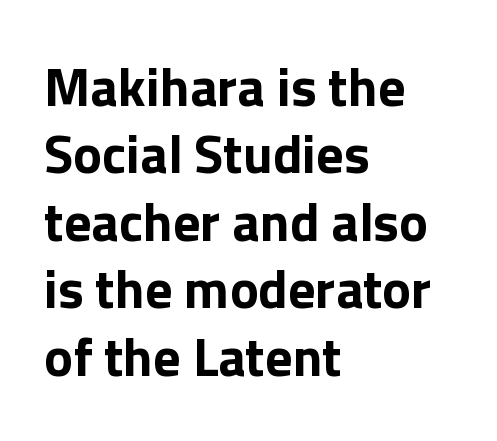
{"serif": "no", "italic": "no", "bold": "yes", "weight": "bold", "width": "normal", "stroke_contrast": "low", "x_height": "medium", "monospaced": "no", "underline": "no", "align": "left", "line_spacing": "normal", "line_spacing_ratio": 1.25, "letter_spacing": "normal", "letter_spacing_em": 0.0, "glyph_px": 54}
